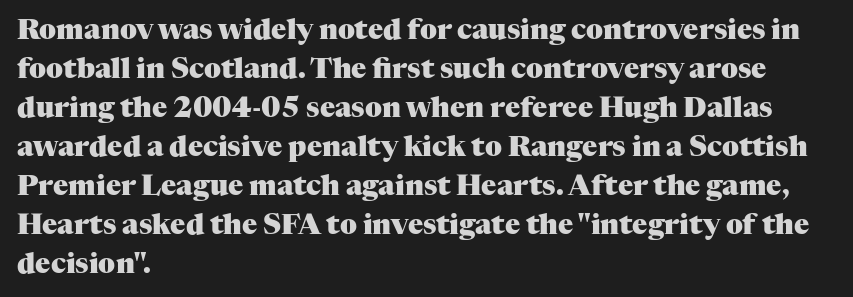
Q: Is the text bold? A: Yes.
Q: Is the text italic (slanted)? A: No, it is upright.
Q: Is the typeface a serif or a sans-serif typeface? A: Serif.
Q: Is the text underlined? A: No.
Q: How is the paragraph aligned? A: Left-aligned.
Q: Is the spacing between letters normal or unusually wide? A: Normal.
Q: Is the spacing between lines tight, normal or loose? A: Normal.
Q: Width (condensed, normal, or wide)? A: Normal.
Q: Stroke contrast? A: Medium.
Q: x-height? A: Medium.
Q: Monospaced? A: No.
